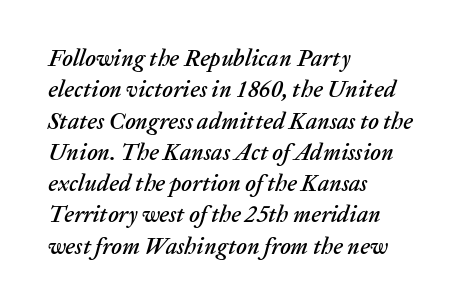
{"italic": "yes", "lean": "right", "slant_degrees": 20, "underline": "no", "align": "left", "line_spacing": "normal", "line_spacing_ratio": 1.36, "letter_spacing": "normal", "letter_spacing_em": 0.0, "glyph_px": 23}
